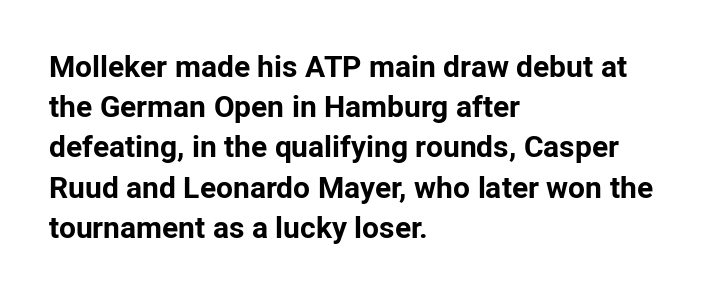
The image shows 30 px bold sans-serif type, upright; set left-aligned, normal line spacing (1.34x), normal letter spacing, not underlined; low stroke contrast and a medium x-height.
